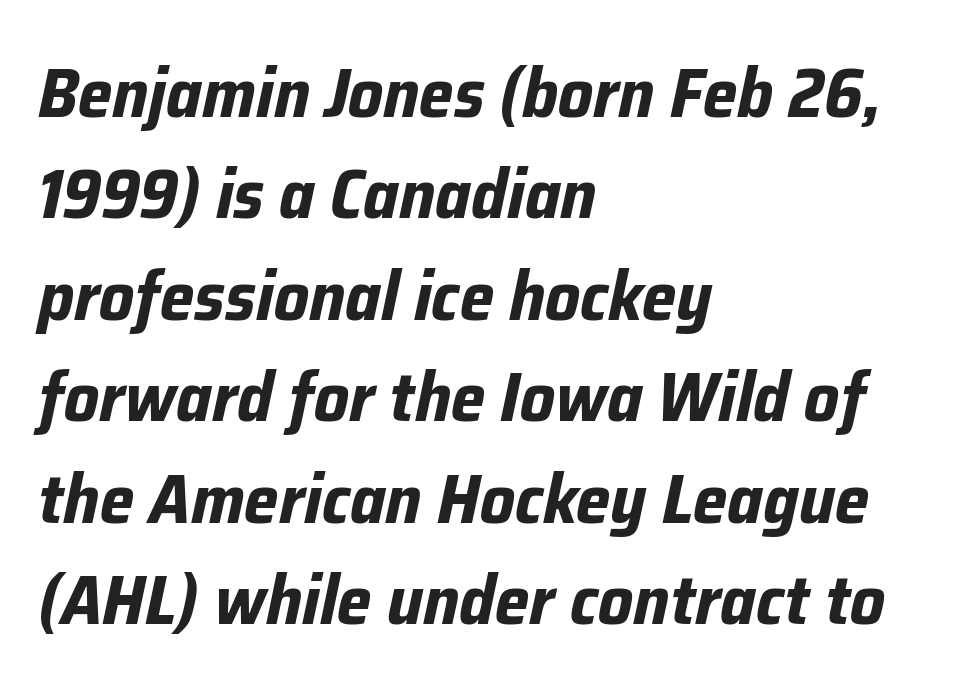
The image shows 69 px bold type, italic (leaning right); set left-aligned, normal line spacing (1.47x), normal letter spacing, not underlined; low stroke contrast and a medium x-height.
